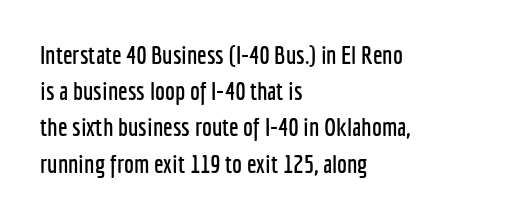
The image shows 25 px text type, upright; set left-aligned, normal line spacing (1.45x), normal letter spacing, not underlined.
